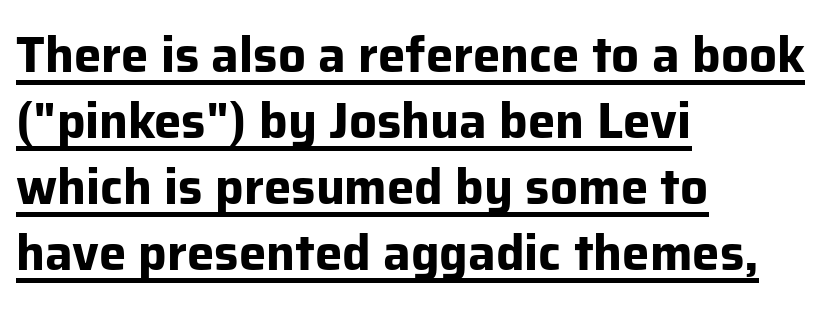
{"serif": "no", "italic": "no", "bold": "yes", "weight": "bold", "width": "normal", "stroke_contrast": "low", "x_height": "medium", "monospaced": "no", "underline": "yes", "align": "left", "line_spacing": "normal", "line_spacing_ratio": 1.35, "letter_spacing": "normal", "letter_spacing_em": 0.0, "glyph_px": 49}
